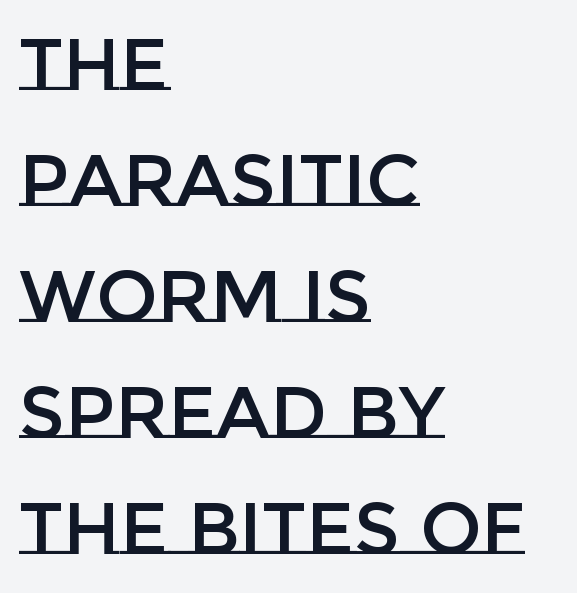
The image shows 73 px text type, upright; set left-aligned, normal line spacing (1.59x), normal letter spacing, not underlined; low stroke contrast and a large x-height.
